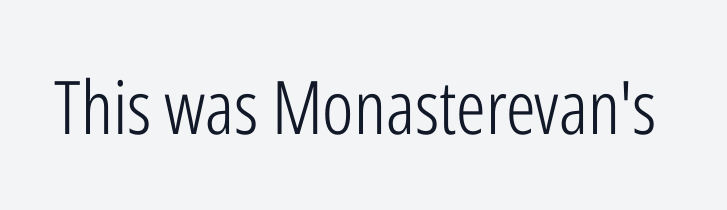
Each word holds together tightly as a unit, with standard inter-letter gaps. The weight would be labelled regular, book, light, or lighter still. Here the designer chose a conventional face with non-uniform glyph widths. This sample uses a sans-serif face. Only glyphs here, with clear space below each row. Ordinary non-slanted type is in use.
